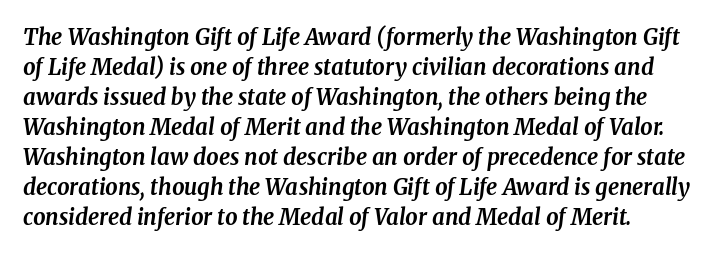
The image shows 22 px bold type, italic (leaning right); set normal line spacing (1.36x), normal letter spacing, not underlined.
